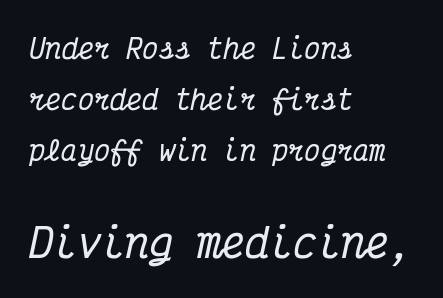
Q: Is the text italic (slanted)? A: Yes, it leans right by about 12 degrees.
Q: Is the typeface a serif or a sans-serif typeface? A: Serif.
Q: Is the text underlined? A: No.
Q: How is the paragraph aligned? A: Left-aligned.
Q: Is the spacing between letters normal or unusually wide? A: Normal.
Q: Which block of text is set in a larger size, the first (top) or the second (bottom)? A: The second (bottom) one.
Q: Width (condensed, normal, or wide)? A: Condensed.
Q: Stroke contrast? A: Medium.
Q: x-height? A: Medium.
Q: Monospaced? A: Yes.
